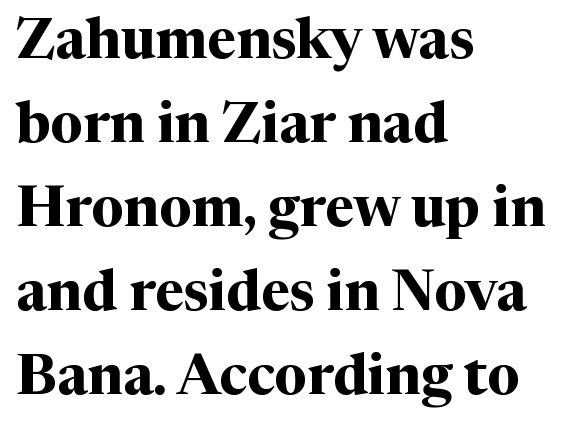
{"serif": "yes", "italic": "no", "bold": "yes", "weight": "bold", "width": "normal", "stroke_contrast": "medium", "x_height": "medium", "monospaced": "no", "underline": "no", "align": "left", "line_spacing": "normal", "line_spacing_ratio": 1.5, "letter_spacing": "normal", "letter_spacing_em": 0.0, "glyph_px": 56}
